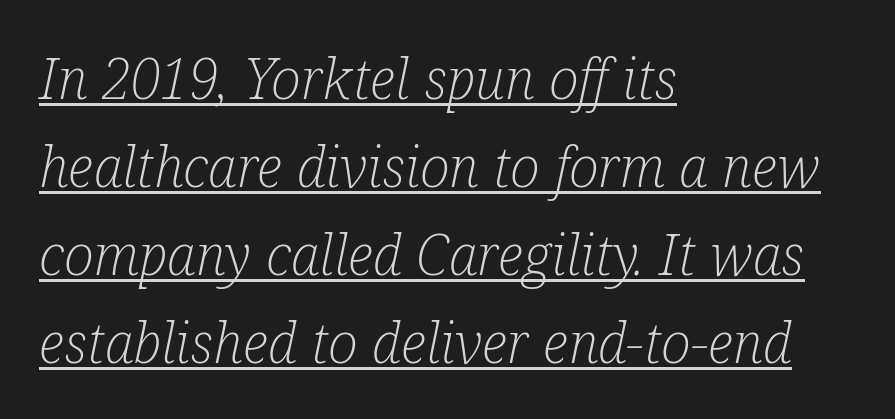
Does the leading feel generous? No, just average. You could call the tracking neutral — neither tight nor loose. Where is the straight margin? On the left. Stroke terminals: seriffed. The glyphs look as if they've been sheared to an angle.
